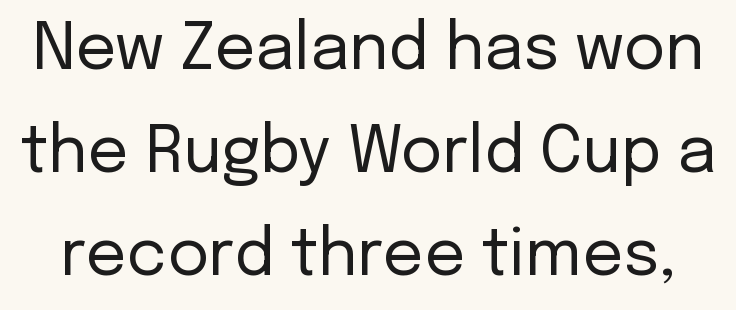
{"serif": "no", "italic": "no", "bold": "no", "weight": "regular", "width": "normal", "stroke_contrast": "low", "x_height": "medium", "monospaced": "no", "underline": "no", "line_spacing": "normal", "line_spacing_ratio": 1.61, "letter_spacing": "normal", "letter_spacing_em": 0.0, "glyph_px": 64}
